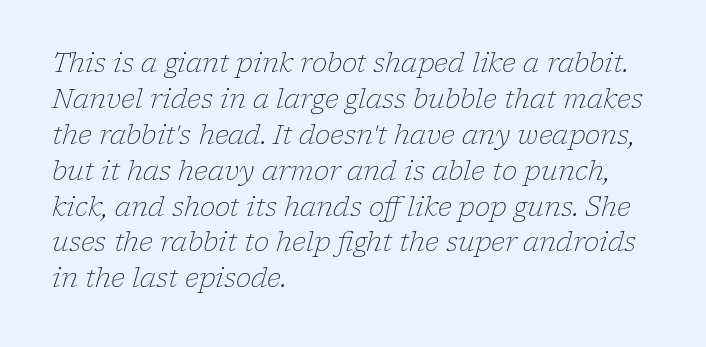
The baseline area is clear. Is the block centered? No — it sits flush against the left margin. The space between consecutive lines is moderate. Tall strokes in this sample are angled rather than plumb. Spacing between characters is what you'd get straight out of the box. Unbolded letterforms with no extra heft.
